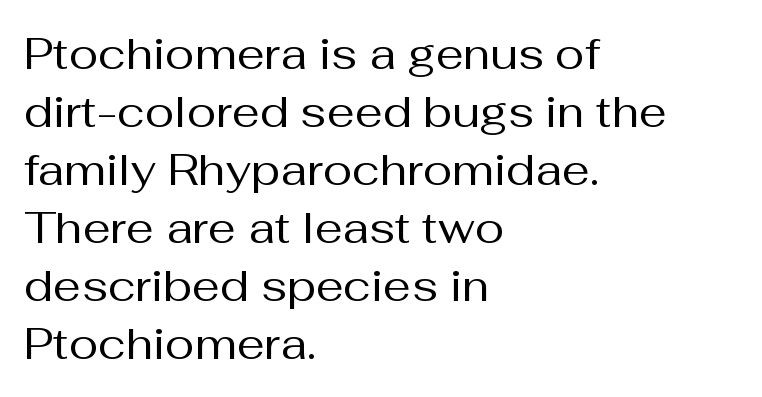
Q: Is the text bold? A: No.
Q: Is the text italic (slanted)? A: No, it is upright.
Q: Is the typeface a serif or a sans-serif typeface? A: Sans-serif.
Q: Is the text underlined? A: No.
Q: How is the paragraph aligned? A: Left-aligned.
Q: Is the spacing between letters normal or unusually wide? A: Normal.
Q: Is the spacing between lines tight, normal or loose? A: Normal.
Q: Width (condensed, normal, or wide)? A: Normal.
Q: Stroke contrast? A: Medium.
Q: x-height? A: Medium.
Q: Monospaced? A: No.
